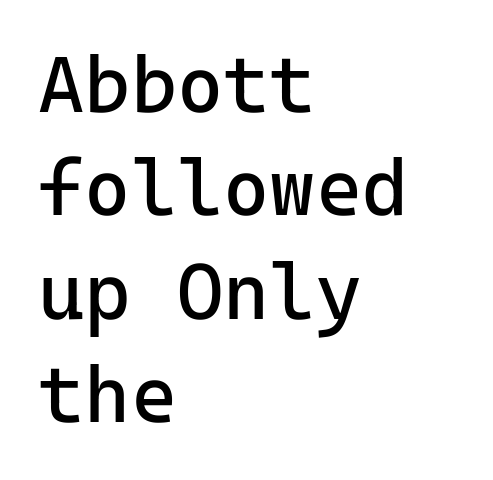
Compared with a centered layout, this one pins lines to the left instead. Characters follow at the spacing the type designer built in. Nothing heavy about these letters — not bold at all. Is this a fixed-width face? Yes — each glyph sits in an identical cell. Each row of text sits above clean, open space. In terms of letterform style, serifs are entirely absent.
